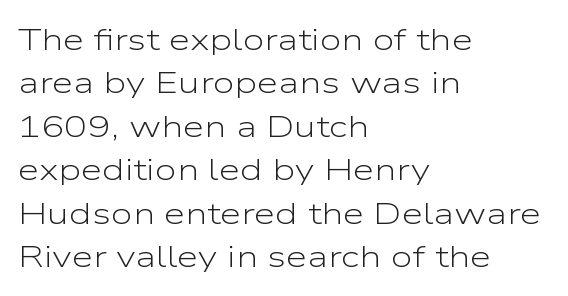
Q: Is the text bold? A: No.
Q: Is the text italic (slanted)? A: No, it is upright.
Q: Is the typeface a serif or a sans-serif typeface? A: Sans-serif.
Q: Is the text underlined? A: No.
Q: How is the paragraph aligned? A: Left-aligned.
Q: Is the spacing between letters normal or unusually wide? A: Normal.
Q: Is the spacing between lines tight, normal or loose? A: Normal.
Q: Width (condensed, normal, or wide)? A: Wide.
Q: Stroke contrast? A: Low.
Q: x-height? A: Medium.
Q: Monospaced? A: No.
